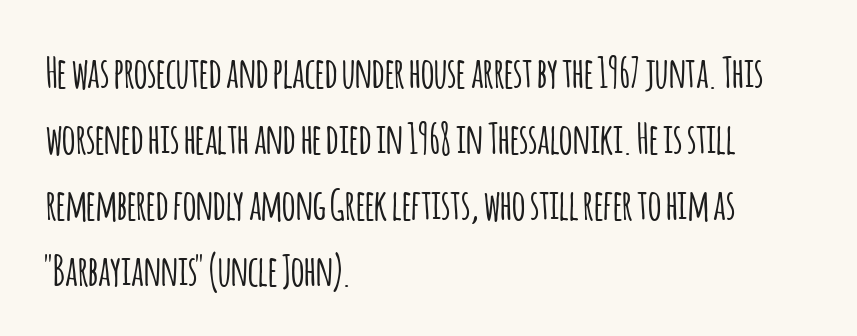
The image shows 42 px condensed sans-serif type, upright; set left-aligned, normal line spacing (1.57x), normal letter spacing, not underlined; low stroke contrast and a large x-height.
